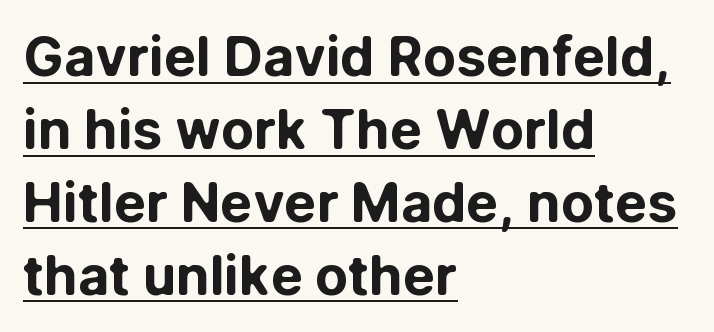
{"serif": "no", "italic": "no", "bold": "yes", "weight": "bold", "width": "normal", "stroke_contrast": "low", "x_height": "medium", "monospaced": "no", "underline": "yes", "align": "left", "line_spacing": "normal", "line_spacing_ratio": 1.35, "letter_spacing": "normal", "letter_spacing_em": 0.0, "glyph_px": 54}
